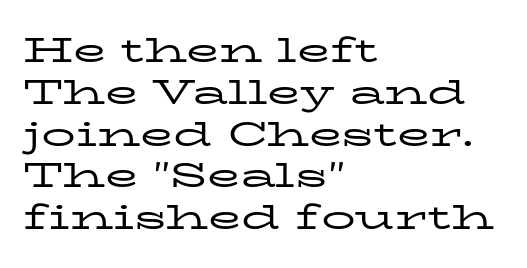
Q: Is the text bold? A: No.
Q: Is the text italic (slanted)? A: No, it is upright.
Q: Is the typeface a serif or a sans-serif typeface? A: Serif.
Q: Is the text underlined? A: No.
Q: How is the paragraph aligned? A: Left-aligned.
Q: Is the spacing between letters normal or unusually wide? A: Normal.
Q: Width (condensed, normal, or wide)? A: Wide.
Q: Stroke contrast? A: Low.
Q: x-height? A: Medium.
Q: Monospaced? A: No.
